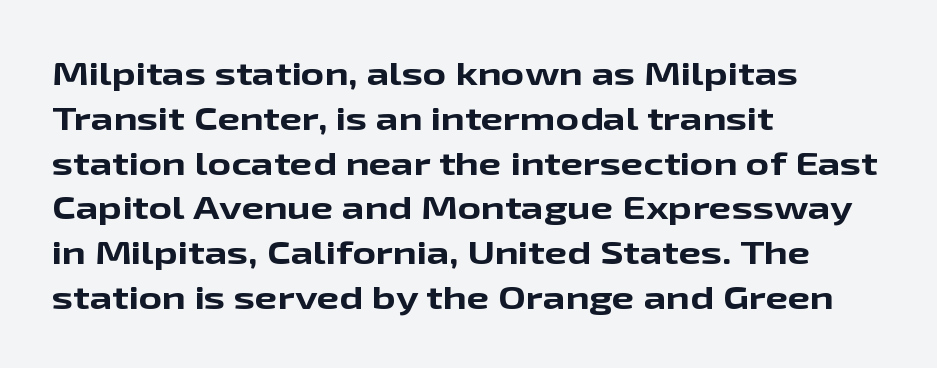
{"serif": "no", "italic": "no", "bold": "yes", "weight": "bold", "width": "wide", "stroke_contrast": "low", "x_height": "medium", "monospaced": "no", "underline": "no", "align": "left", "line_spacing": "normal", "line_spacing_ratio": 1.4, "letter_spacing": "normal", "letter_spacing_em": 0.0, "glyph_px": 32}
